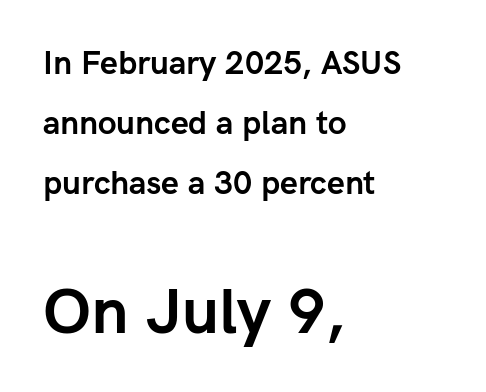
Scale increases going downward across the two blocks. In terms of weight, the rendering is a true, heavy bold. Each letter's strokes conclude bluntly, with no projecting serifs. A typesetter would call this proportional, since set widths differ per character. How are the letters spaced? Ordinarily, with no added tracking. Italic? Not at all — the glyphs are vertical.
